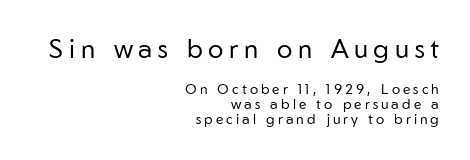
Think standard paragraph weight, or any step lighter than that. Visually, the top section dominates because its glyphs are scaled up. Designer's note — italics off, roman on. The typesetter chose a ragged-left arrangement here. Notice how descenders almost collide with the ascenders below — that's tight leading.
